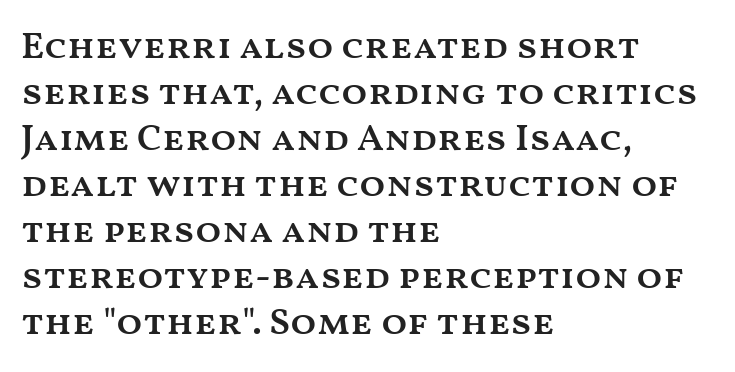
The image shows 38 px semibold, wide type, upright; set left-aligned, line spacing 1.21x, normal letter spacing, not underlined; medium stroke contrast and a medium x-height.
